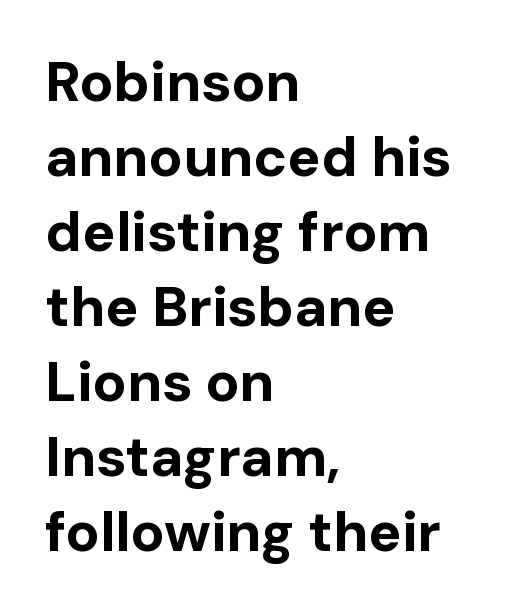
{"serif": "no", "italic": "no", "bold": "yes", "weight": "bold", "width": "normal", "stroke_contrast": "low", "x_height": "medium", "monospaced": "no", "underline": "no", "align": "left", "line_spacing": "normal", "line_spacing_ratio": 1.34, "letter_spacing": "normal", "letter_spacing_em": 0.0, "glyph_px": 56}
